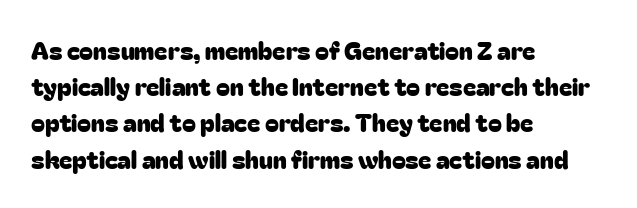
The image shows 25 px text type, upright; set left-aligned, normal line spacing (1.45x), normal letter spacing, not underlined.
